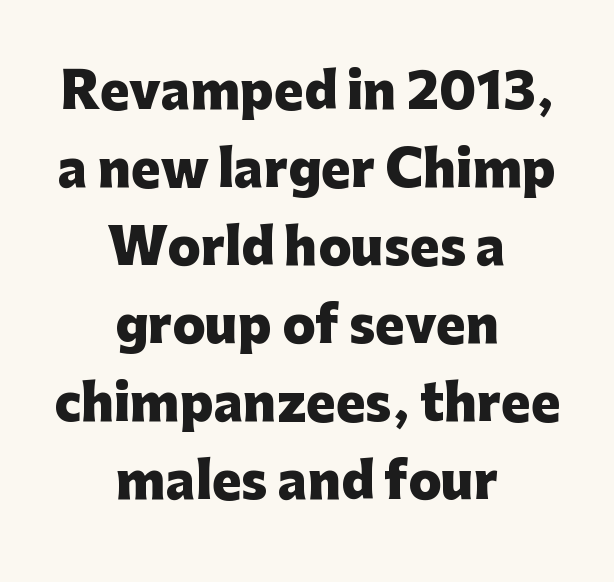
{"serif": "no", "italic": "no", "bold": "yes", "weight": "heavy", "width": "normal", "stroke_contrast": "low", "x_height": "medium", "monospaced": "no", "underline": "no", "align": "center", "line_spacing": "normal", "line_spacing_ratio": 1.59, "letter_spacing": "normal", "letter_spacing_em": 0.0, "glyph_px": 49}
